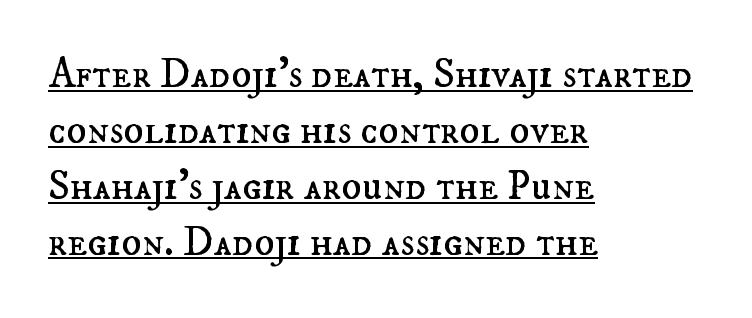
The image shows 42 px regular-weight type, upright; set left-aligned, normal line spacing (1.33x), normal letter spacing, underlined; medium stroke contrast and a small x-height.
